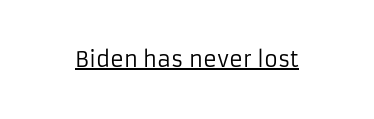
Italic: no, the glyphs are upright roman. You can see a thin bar hugging the bottom of the glyphs. Nothing heavy about these letters — not bold at all. Look at the tracking — it's just the regular setting, nothing added.
